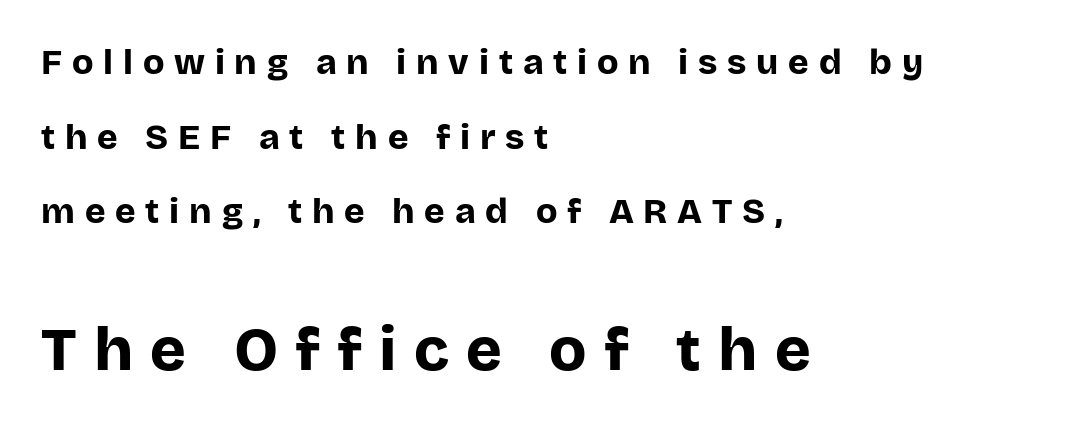
{"serif": "no", "italic": "no", "bold": "yes", "weight": "bold", "width": "normal", "stroke_contrast": "low", "x_height": "large", "monospaced": "no", "underline": "no", "align": "left", "line_spacing": "loose", "line_spacing_ratio": 2.13, "letter_spacing": "wide", "letter_spacing_em": 0.28, "larger_block": "second", "size_ratio": 1.74, "glyph_px": 61}
